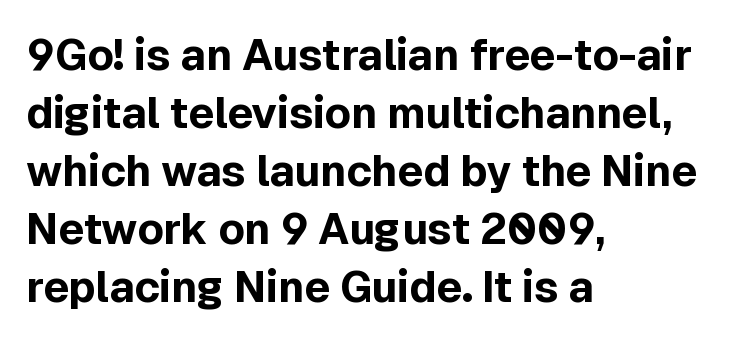
The image shows 43 px bold sans-serif type, upright; set left-aligned, normal line spacing (1.35x), normal letter spacing, not underlined; a medium x-height.
